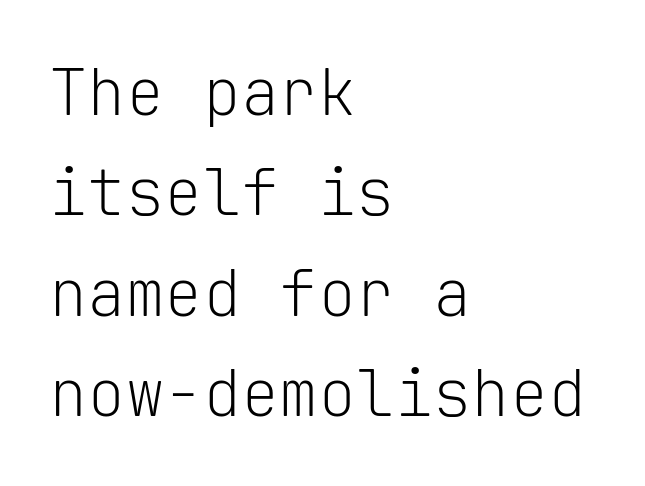
{"serif": "no", "italic": "no", "bold": "no", "weight": "light", "width": "normal", "stroke_contrast": "low", "x_height": "medium", "monospaced": "yes", "underline": "no", "align": "left", "line_spacing": "normal", "line_spacing_ratio": 1.57, "letter_spacing": "normal", "letter_spacing_em": 0.0, "glyph_px": 64}
